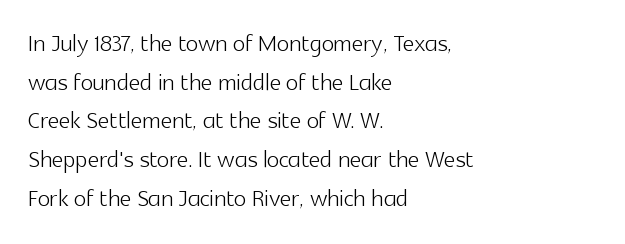
Q: Is the text bold? A: No.
Q: Is the text italic (slanted)? A: No, it is upright.
Q: Is the typeface a serif or a sans-serif typeface? A: Sans-serif.
Q: Is the text underlined? A: No.
Q: How is the paragraph aligned? A: Left-aligned.
Q: Is the spacing between letters normal or unusually wide? A: Normal.
Q: Width (condensed, normal, or wide)? A: Normal.
Q: x-height? A: Medium.
Q: Monospaced? A: No.
